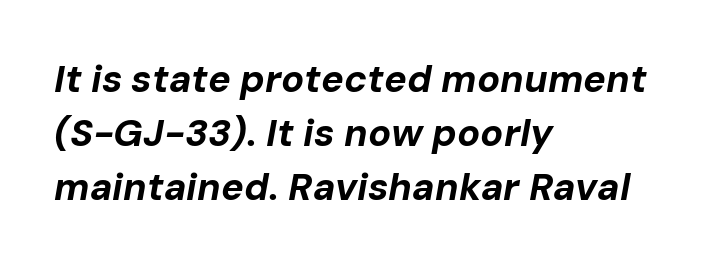
{"italic": "yes", "lean": "right", "slant_degrees": 10, "bold": "yes", "weight": "bold", "width": "normal", "stroke_contrast": "low", "x_height": "medium", "monospaced": "no", "underline": "no", "align": "left", "line_spacing": "normal", "line_spacing_ratio": 1.42, "letter_spacing": "normal", "letter_spacing_em": 0.0, "glyph_px": 38}
